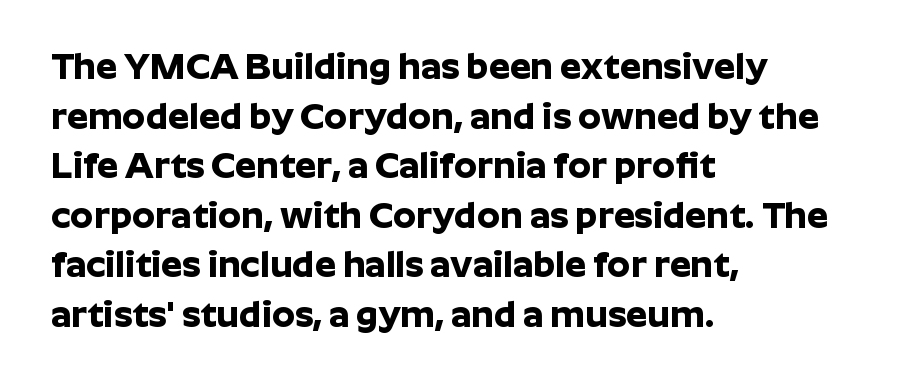
{"serif": "no", "italic": "no", "bold": "yes", "weight": "bold", "width": "normal", "stroke_contrast": "low", "x_height": "medium", "monospaced": "no", "underline": "no", "align": "left", "line_spacing": "normal", "line_spacing_ratio": 1.34, "letter_spacing": "normal", "letter_spacing_em": 0.0, "glyph_px": 37}
